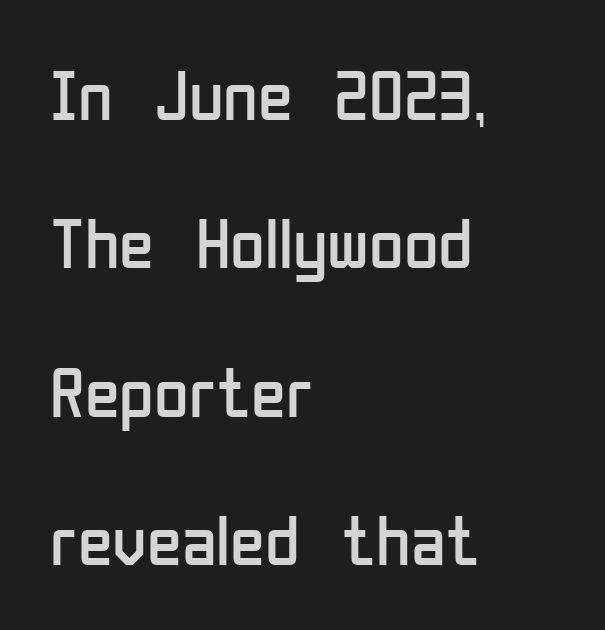
Q: Is the text bold? A: No.
Q: Is the text italic (slanted)? A: No, it is upright.
Q: Is the typeface a serif or a sans-serif typeface? A: Sans-serif.
Q: Is the text underlined? A: No.
Q: How is the paragraph aligned? A: Left-aligned.
Q: Is the spacing between letters normal or unusually wide? A: Normal.
Q: Is the spacing between lines tight, normal or loose? A: Loose.
Q: Width (condensed, normal, or wide)? A: Condensed.
Q: Stroke contrast? A: Low.
Q: x-height? A: Medium.
Q: Monospaced? A: No.
